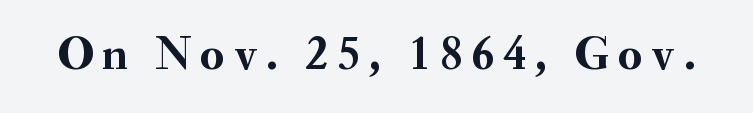
The image shows 48 px semibold serif type, upright; set not underlined; medium stroke contrast and a small x-height.
